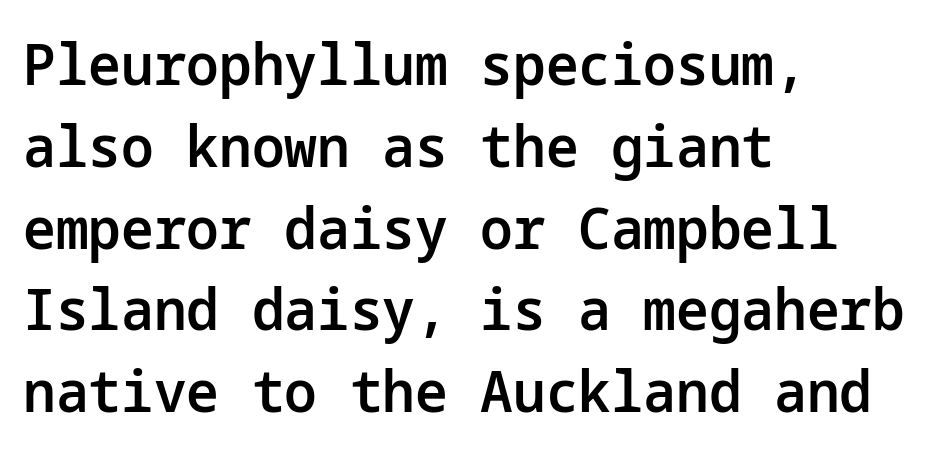
This sample keeps an unexceptional amount of space between lines. The font's upright variant was chosen for this text. Default kerning and tracking; the words read as compact shapes. I'd call this a sans setting — the letters go barefoot. A bare baseline throughout the passage.
